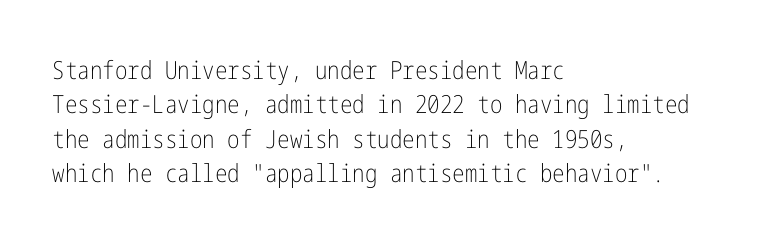
Q: Is the text bold? A: No.
Q: Is the text italic (slanted)? A: No, it is upright.
Q: Is the text underlined? A: No.
Q: How is the paragraph aligned? A: Left-aligned.
Q: Is the spacing between letters normal or unusually wide? A: Normal.
Q: Is the spacing between lines tight, normal or loose? A: Normal.
